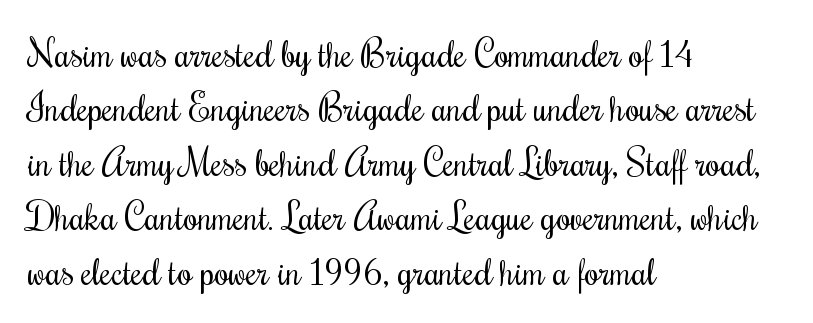
Does the copy run flush right? No — it runs flush left. Letters have the restrained weight of plain body copy at most. The designer left line spacing at the default. The passage shown has conventional tracking throughout.
